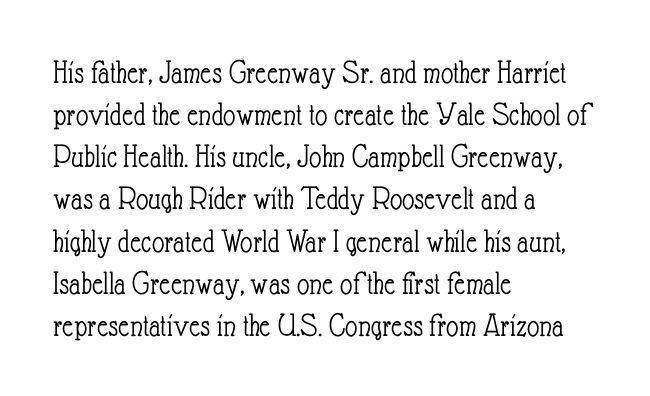
The image shows 34 px light, condensed type, upright; set left-aligned, line spacing 1.24x, normal letter spacing, not underlined; low stroke contrast and a small x-height.
